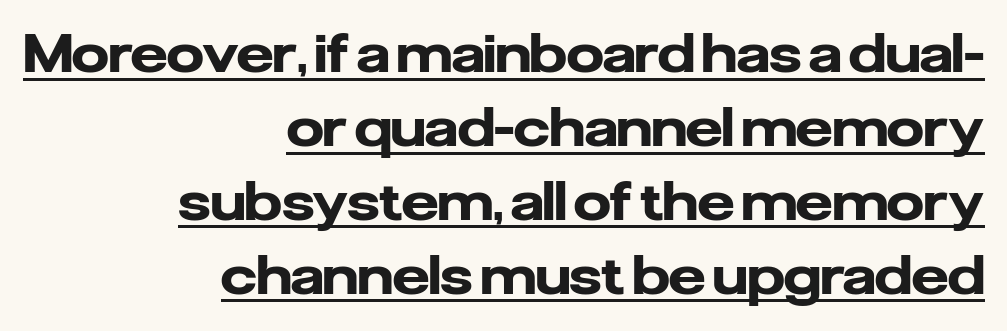
A typesetter would call this leading conventional body-copy spacing. Plenty of ink on the page — the face is bold. This sample has the flowing, uneven cadence of proportional lettering. Casual observation: everything's shoved over to the right.
